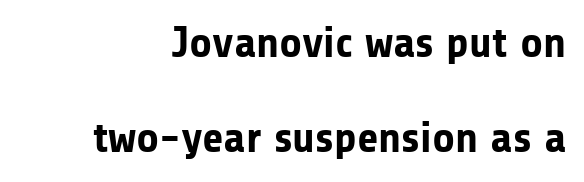
Q: Is the text bold? A: Yes.
Q: Is the text italic (slanted)? A: No, it is upright.
Q: Is the typeface a serif or a sans-serif typeface? A: Sans-serif.
Q: Is the text underlined? A: No.
Q: Is the spacing between letters normal or unusually wide? A: Normal.
Q: Is the spacing between lines tight, normal or loose? A: Loose.
Q: Width (condensed, normal, or wide)? A: Normal.
Q: Stroke contrast? A: Low.
Q: x-height? A: Medium.
Q: Monospaced? A: No.
